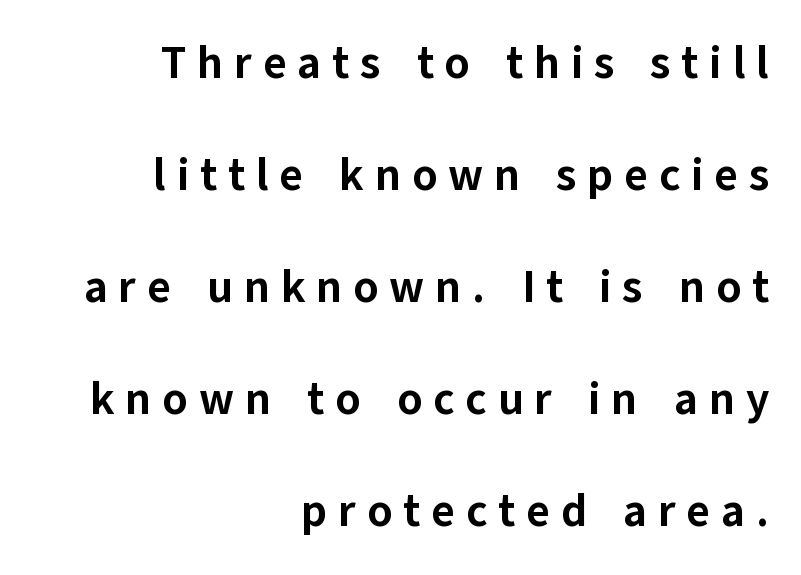
The font's upright variant was chosen for this text. Heft: maximum for text — a bold. Check under the words: just untouched page. Stroke terminals: plain, sans-serif.
